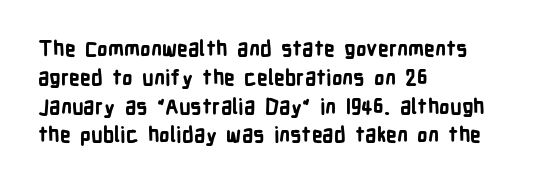
The image shows 21 px bold type, upright; set left-aligned, normal line spacing (1.37x), normal letter spacing, not underlined.
